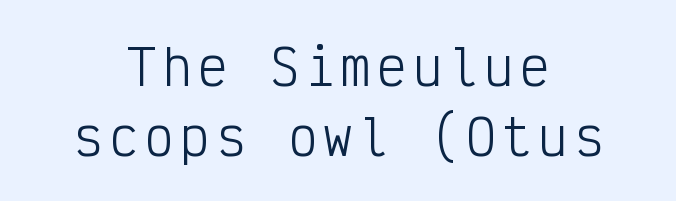
{"serif": "no", "italic": "no", "bold": "no", "weight": "light", "width": "condensed", "stroke_contrast": "low", "x_height": "medium", "monospaced": "yes", "underline": "no", "align": "center", "line_spacing": "normal", "line_spacing_ratio": 1.42, "glyph_px": 49}
